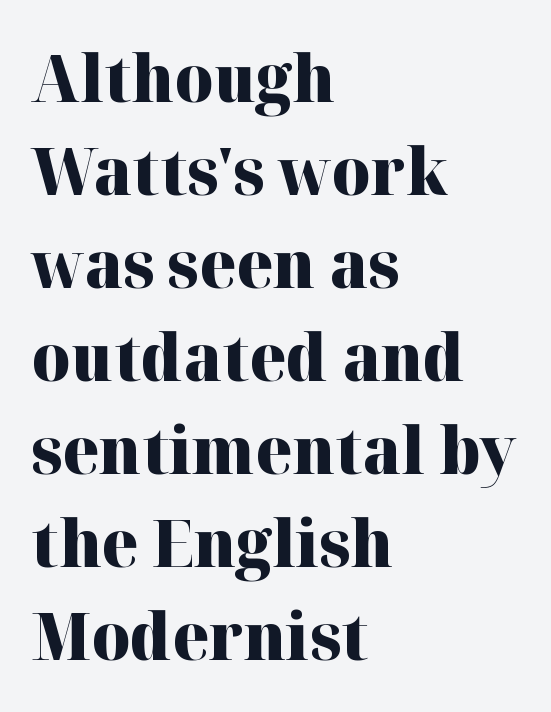
Q: Is the text bold? A: Yes.
Q: Is the text italic (slanted)? A: No, it is upright.
Q: Is the typeface a serif or a sans-serif typeface? A: Serif.
Q: Is the text underlined? A: No.
Q: How is the paragraph aligned? A: Left-aligned.
Q: Is the spacing between letters normal or unusually wide? A: Normal.
Q: Is the spacing between lines tight, normal or loose? A: Normal.
Q: Width (condensed, normal, or wide)? A: Normal.
Q: Stroke contrast? A: High.
Q: x-height? A: Medium.
Q: Monospaced? A: No.
